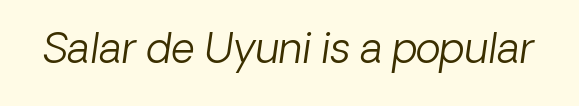
{"serif": "no", "bold": "no", "weight": "light", "width": "normal", "stroke_contrast": "low", "x_height": "medium", "monospaced": "no", "underline": "no", "letter_spacing": "normal", "letter_spacing_em": 0.0, "glyph_px": 41}
